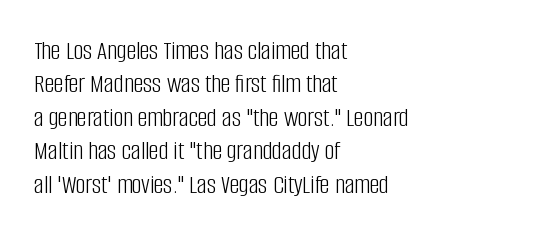
No letter is thick-stroked: the sample isn't bold. This rendering leaves character spacing at its baseline value. A bare baseline throughout the passage. Line beginnings align vertically; line endings do not. This sample uses an upright cut, with every glyph sitting square on the baseline.
